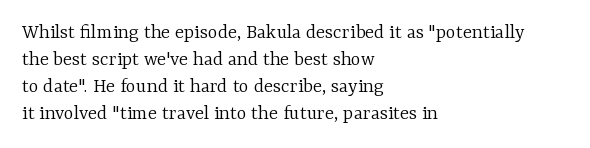
{"italic": "no", "bold": "no", "underline": "no", "align": "left", "line_spacing": "normal", "line_spacing_ratio": 1.29, "letter_spacing": "normal", "letter_spacing_em": 0.0, "glyph_px": 21}
